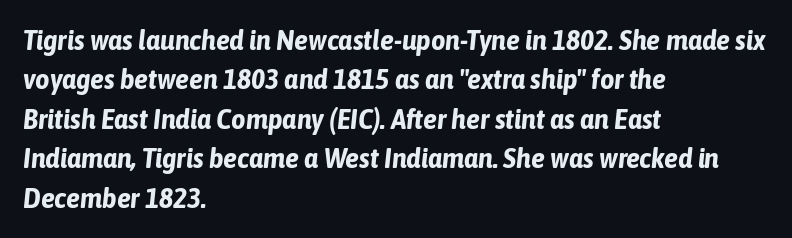
{"italic": "yes", "lean": "right", "slant_degrees": 6, "bold": "yes", "weight": "bold", "width": "condensed", "stroke_contrast": "low", "x_height": "medium", "monospaced": "no", "underline": "no", "align": "left", "line_spacing": "normal", "line_spacing_ratio": 1.41, "letter_spacing": "normal", "letter_spacing_em": 0.0, "glyph_px": 28}
